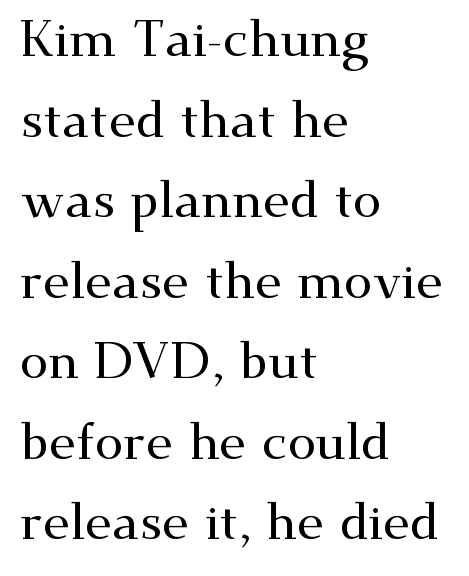
The image shows 51 px wide serif type, upright; set left-aligned, normal line spacing (1.58x), normal letter spacing, not underlined; medium stroke contrast and a small x-height.
